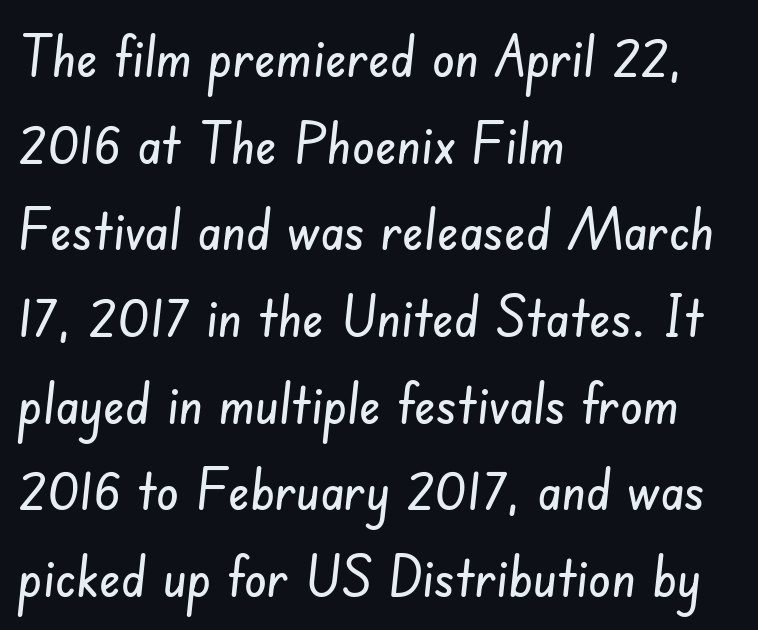
The image shows 57 px condensed sans-serif type; set left-aligned, normal line spacing (1.52x), normal letter spacing, not underlined; low stroke contrast and a small x-height.
